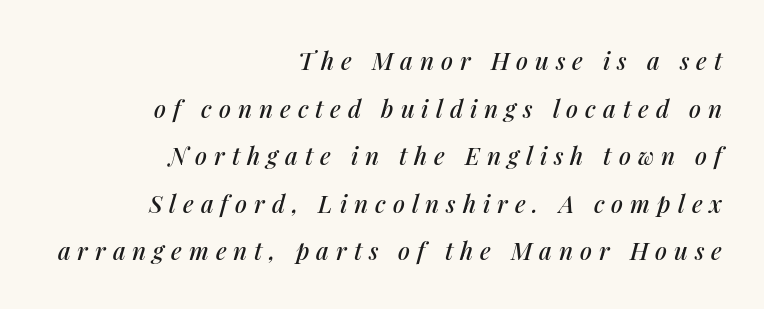
Q: Is the text italic (slanted)? A: Yes, it leans right by about 14 degrees.
Q: Is the text underlined? A: No.
Q: How is the paragraph aligned? A: Right-aligned.
Q: Is the spacing between letters normal or unusually wide? A: Unusually wide.
Q: Is the spacing between lines tight, normal or loose? A: Loose.
